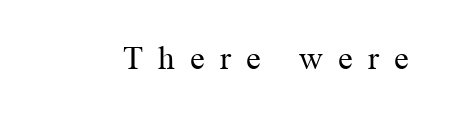
The image shows 33 px regular-weight serif type, upright; set unusually wide letter spacing (+0.46 em), not underlined; medium stroke contrast and a medium x-height.
